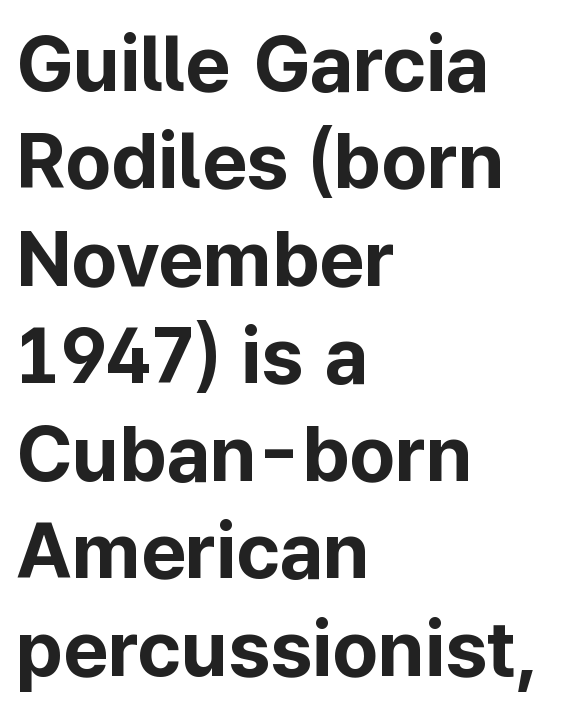
Q: Is the text bold? A: Yes.
Q: Is the text italic (slanted)? A: No, it is upright.
Q: Is the typeface a serif or a sans-serif typeface? A: Sans-serif.
Q: Is the text underlined? A: No.
Q: How is the paragraph aligned? A: Left-aligned.
Q: Is the spacing between letters normal or unusually wide? A: Normal.
Q: Is the spacing between lines tight, normal or loose? A: Normal.
Q: Width (condensed, normal, or wide)? A: Normal.
Q: Stroke contrast? A: Low.
Q: x-height? A: Medium.
Q: Monospaced? A: No.
